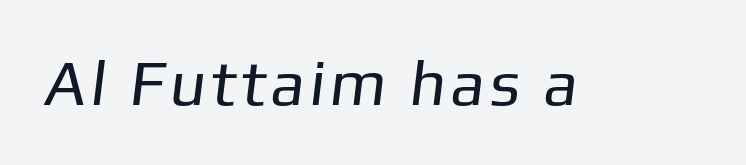
Type style note: lacks serifs. This reads as an unemphasized weight, regular at the heaviest. Is this a fixed-width face? No — the glyphs have proportional, varying widths. Just letters on the line, the space beneath them empty.
